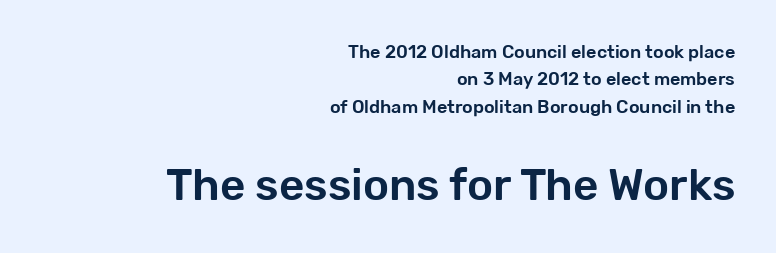
Q: Is the text italic (slanted)? A: No, it is upright.
Q: Is the typeface a serif or a sans-serif typeface? A: Sans-serif.
Q: Is the text underlined? A: No.
Q: How is the paragraph aligned? A: Right-aligned.
Q: Is the spacing between letters normal or unusually wide? A: Normal.
Q: Is the spacing between lines tight, normal or loose? A: Normal.
Q: Which block of text is set in a larger size, the first (top) or the second (bottom)? A: The second (bottom) one.
Q: Width (condensed, normal, or wide)? A: Normal.
Q: Stroke contrast? A: Low.
Q: x-height? A: Medium.
Q: Monospaced? A: No.
